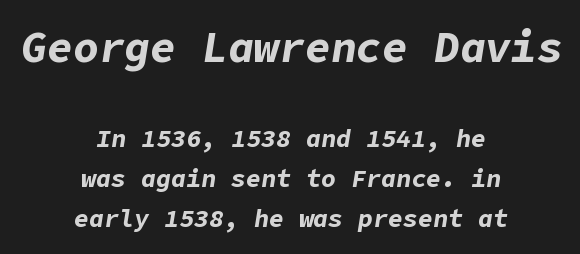
The font is running at its bold setting. A bare baseline throughout the passage. The whitespace from short lines is split evenly between both sides. A normal amount of white space separates one row of letters from the next.
